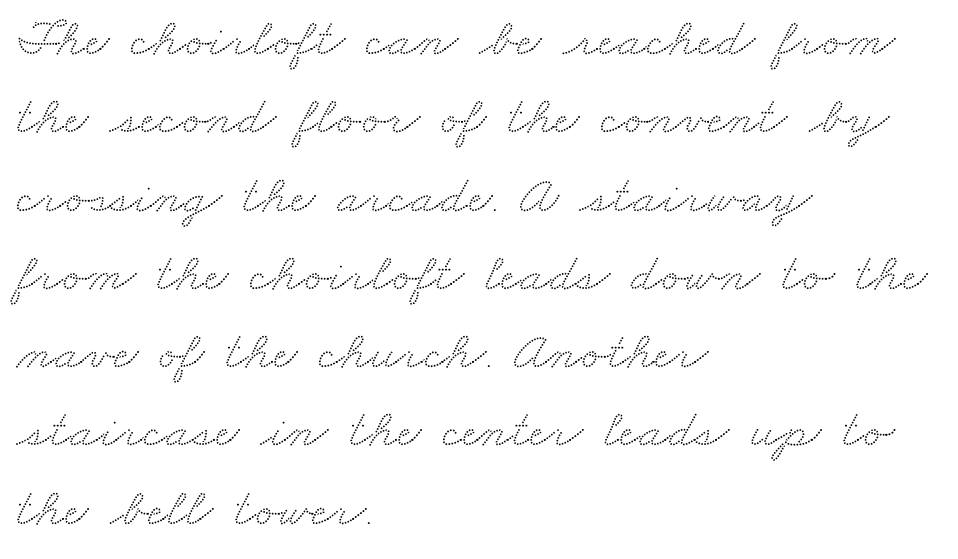
The area under the type is left untouched. Is the block centered? No — it sits flush against the left margin. Look at the bottom of the vertical strokes: they flare into serifs here. Whoever set this chose a conventional vertical rhythm. A typesetter would call this proportional, since set widths differ per character. Observe the ordinary spacing: letters are neighbours, not strangers.
